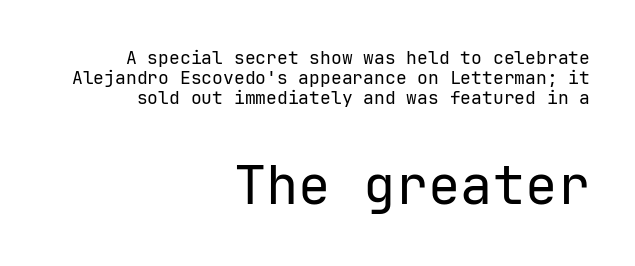
{"serif": "no", "italic": "no", "bold": "no", "weight": "regular", "width": "normal", "stroke_contrast": "low", "x_height": "medium", "monospaced": "yes", "underline": "no", "align": "right", "line_spacing": "tight", "line_spacing_ratio": 1.1, "letter_spacing": "normal", "letter_spacing_em": 0.0, "larger_block": "second", "size_ratio": 3.0, "glyph_px": 54}
